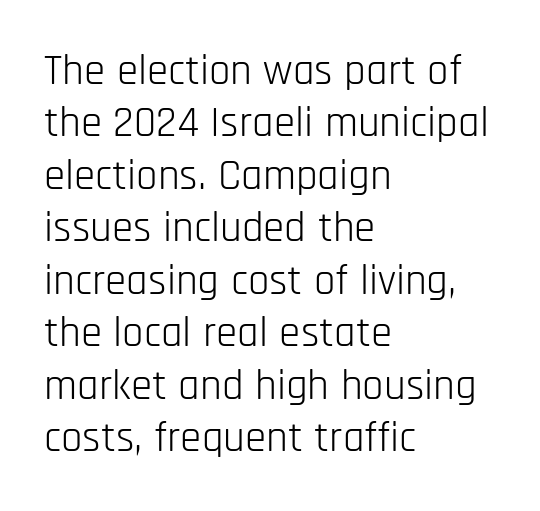
The image shows 43 px light, condensed sans-serif type, upright; set left-aligned, line spacing 1.22x, normal letter spacing, not underlined; low stroke contrast and a large x-height.
